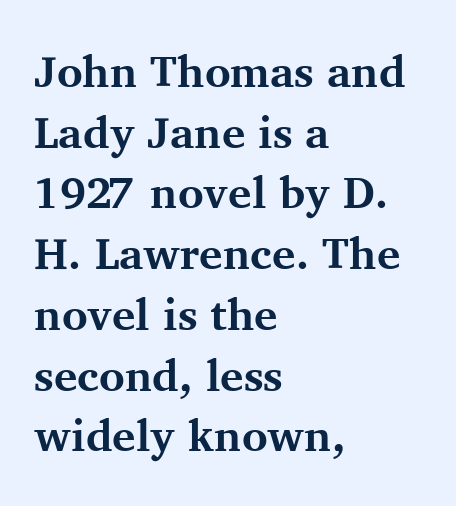
{"serif": "yes", "italic": "no", "bold": "yes", "weight": "bold", "width": "normal", "stroke_contrast": "medium", "x_height": "medium", "monospaced": "no", "underline": "no", "align": "left", "line_spacing": "normal", "line_spacing_ratio": 1.38, "letter_spacing": "normal", "letter_spacing_em": 0.0, "glyph_px": 44}
